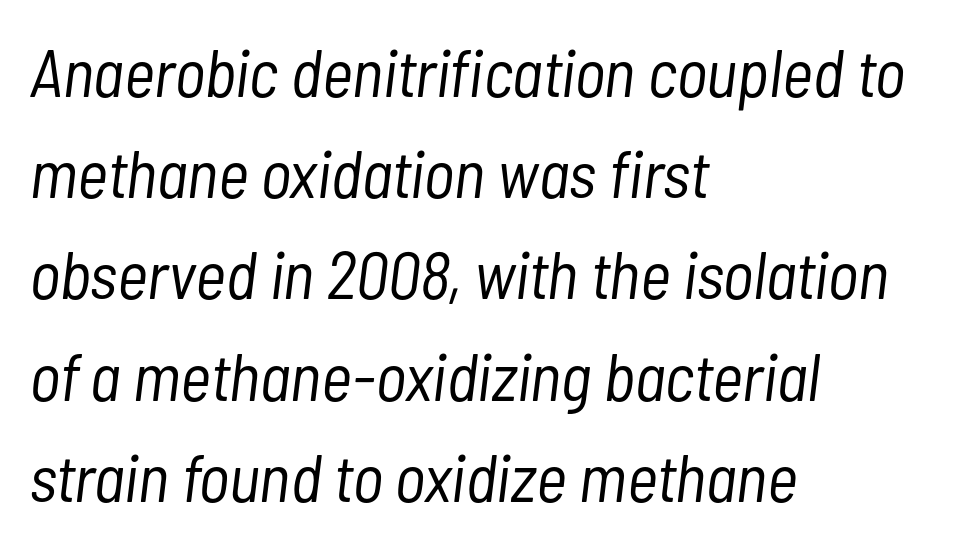
You could call the tracking neutral — neither tight nor loose. The strokes carry an ordinary text weight at most. The space between consecutive lines is moderate. Looks like regular typesetting: each glyph gets only the width it needs. This rendering uses left alignment, leaving the right contour irregular. Honestly, there is no underline to notice here at all.
